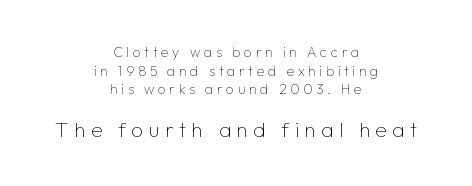
{"italic": "no", "bold": "no", "underline": "no", "align": "center", "line_spacing": "normal", "line_spacing_ratio": 1.33, "letter_spacing": "wide", "letter_spacing_em": 0.26, "larger_block": "second", "size_ratio": 1.5, "glyph_px": 21}
